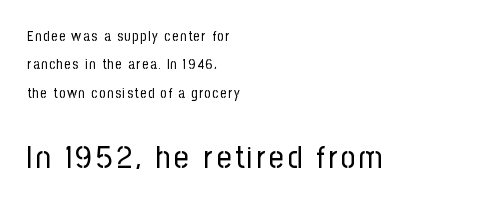
{"serif": "no", "italic": "no", "bold": "no", "weight": "regular", "width": "condensed", "stroke_contrast": "low", "x_height": "medium", "monospaced": "no", "underline": "no", "align": "left", "line_spacing": "loose", "line_spacing_ratio": 2.02, "larger_block": "second", "size_ratio": 2.29, "glyph_px": 32}
